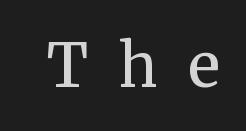
Q: Is the text bold? A: No.
Q: Is the text italic (slanted)? A: No, it is upright.
Q: Is the typeface a serif or a sans-serif typeface? A: Serif.
Q: Is the text underlined? A: No.
Q: Is the spacing between letters normal or unusually wide? A: Unusually wide.
Q: Width (condensed, normal, or wide)? A: Normal.
Q: Stroke contrast? A: Medium.
Q: x-height? A: Medium.
Q: Monospaced? A: No.
